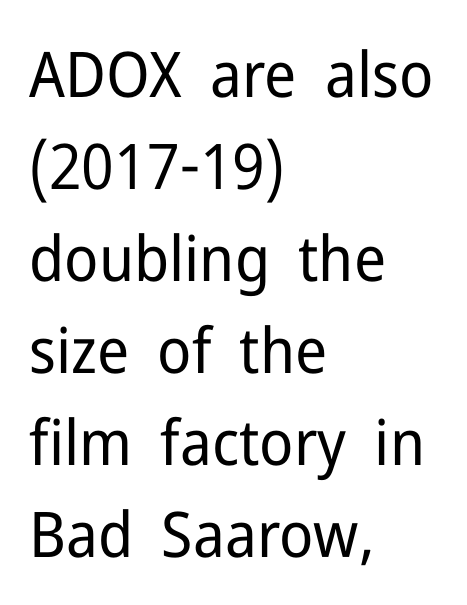
The image shows 63 px regular-weight sans-serif type, upright; set left-aligned, normal line spacing (1.46x), normal letter spacing, not underlined; low stroke contrast and a medium x-height.
